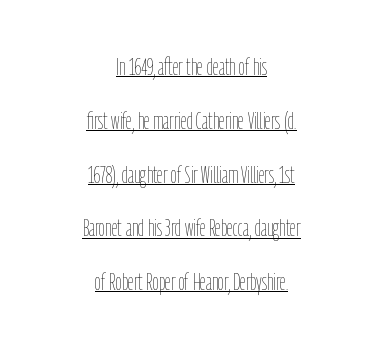
The type sits square on the baseline with zero lean. Vertical stems look standard width or narrower in stroke. The vertical gap from one line to the next is large. Caption: standard tracking, unaltered. The passage shown is underscored from start to finish. Does the copy run flush right? No — it is centered line by line.
